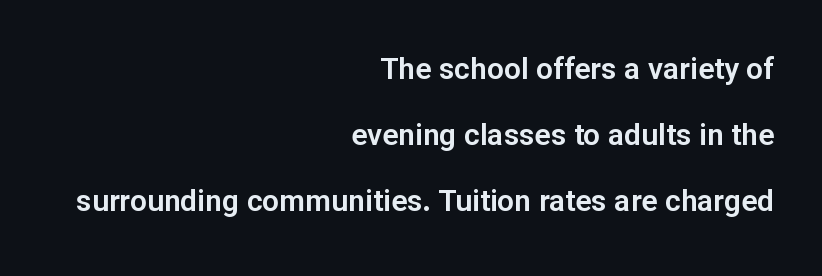
Q: Is the text italic (slanted)? A: No, it is upright.
Q: Is the typeface a serif or a sans-serif typeface? A: Sans-serif.
Q: Is the text underlined? A: No.
Q: How is the paragraph aligned? A: Right-aligned.
Q: Is the spacing between letters normal or unusually wide? A: Normal.
Q: Is the spacing between lines tight, normal or loose? A: Loose.
Q: Width (condensed, normal, or wide)? A: Normal.
Q: Stroke contrast? A: Low.
Q: x-height? A: Medium.
Q: Monospaced? A: No.
